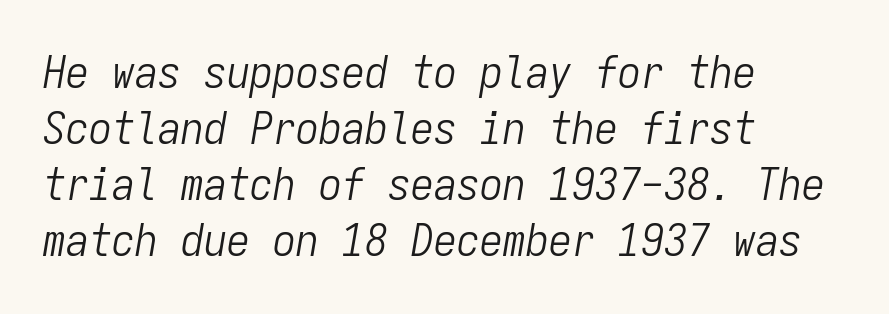
The image shows 46 px light, condensed type, italic (leaning right), monospaced; set left-aligned, line spacing 1.22x, normal letter spacing, not underlined; low stroke contrast and a medium x-height.
